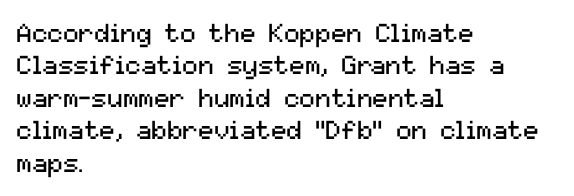
{"italic": "no", "bold": "no", "underline": "no", "align": "left", "line_spacing": "normal", "line_spacing_ratio": 1.25, "letter_spacing": "normal", "letter_spacing_em": 0.0, "glyph_px": 26}
